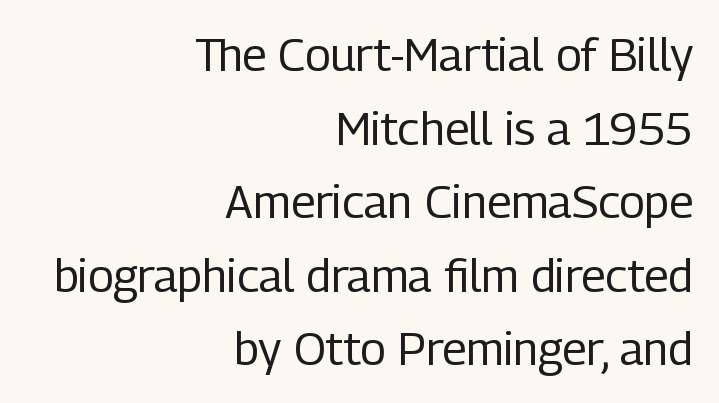
This sample is right-justified, so line beginnings fall wherever the words allow. Does the leading feel generous? No, just average. It's the straight-up-and-down kind of type. Heft: none added — not bold. The string is rendered with underlining switched off. Nobody touched the tracking dial on this one.
